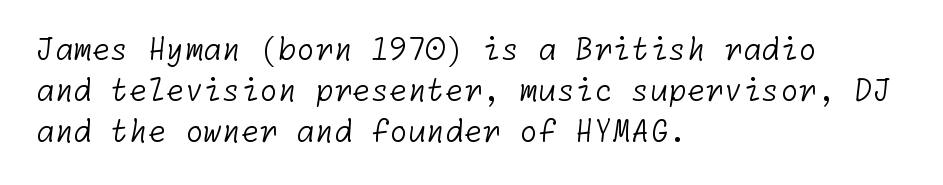
This reads as an unemphasized weight, regular at the heaviest. The horizontal fit of the characters is conventional and even. The block of text has a typical density, with ordinary space between rows. Look at the bottom of the vertical strokes: they stop flat, with no serifs. Is the block centered? No — it sits flush against the left margin. A bare baseline throughout the passage.
